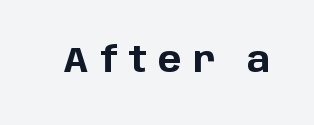
{"serif": "no", "italic": "no", "bold": "yes", "weight": "bold", "width": "normal", "stroke_contrast": "low", "x_height": "large", "monospaced": "no", "underline": "no", "letter_spacing": "wide", "letter_spacing_em": 0.32, "glyph_px": 35}
